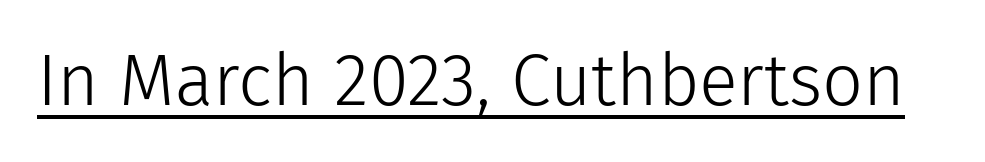
{"serif": "no", "italic": "no", "bold": "no", "weight": "light", "width": "normal", "stroke_contrast": "low", "x_height": "medium", "monospaced": "no", "underline": "yes", "letter_spacing": "normal", "letter_spacing_em": 0.0, "glyph_px": 72}
